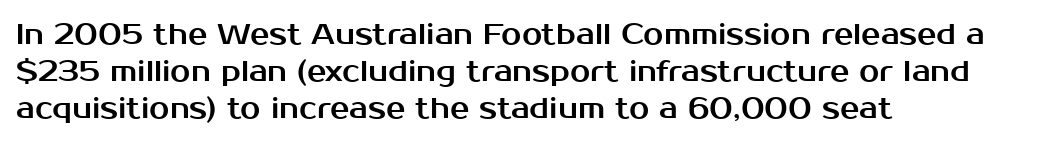
{"serif": "no", "italic": "no", "width": "normal", "stroke_contrast": "medium", "x_height": "medium", "monospaced": "no", "underline": "no", "align": "left", "line_spacing": "normal", "line_spacing_ratio": 1.27, "letter_spacing": "normal", "letter_spacing_em": 0.0, "glyph_px": 29}
